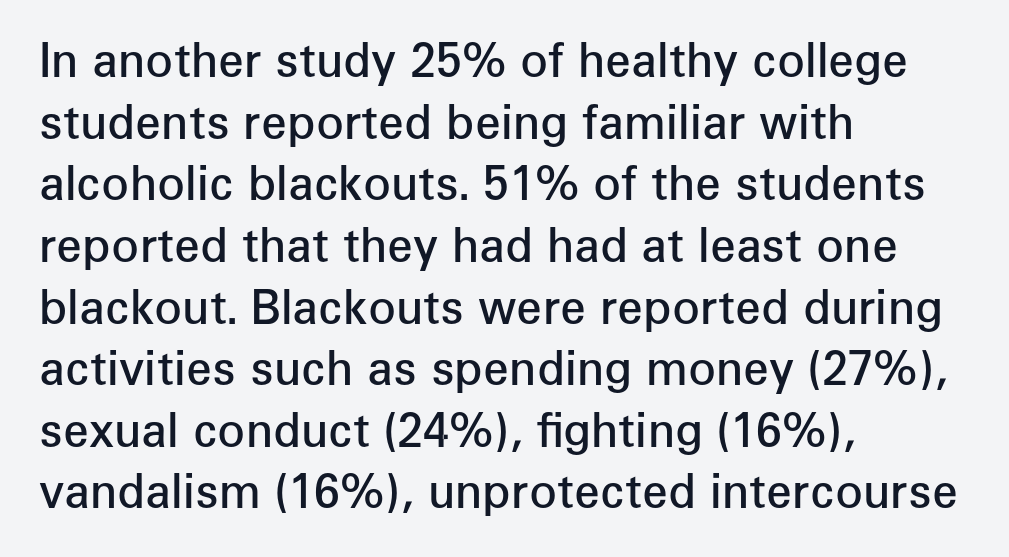
Q: Is the text bold? A: Semi-bold.
Q: Is the text italic (slanted)? A: No, it is upright.
Q: Is the typeface a serif or a sans-serif typeface? A: Sans-serif.
Q: Is the text underlined? A: No.
Q: How is the paragraph aligned? A: Left-aligned.
Q: Is the spacing between letters normal or unusually wide? A: Normal.
Q: Is the spacing between lines tight, normal or loose? A: Normal.
Q: Width (condensed, normal, or wide)? A: Normal.
Q: Stroke contrast? A: Low.
Q: x-height? A: Medium.
Q: Monospaced? A: No.
